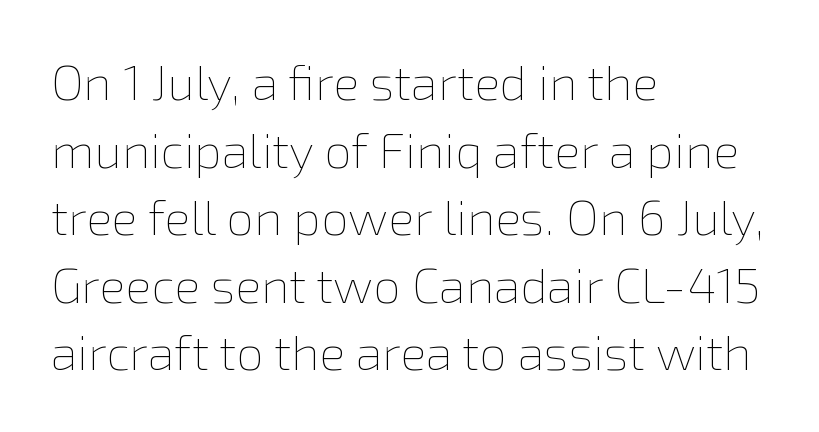
Q: Is the text bold? A: No.
Q: Is the text italic (slanted)? A: No, it is upright.
Q: Is the text underlined? A: No.
Q: How is the paragraph aligned? A: Left-aligned.
Q: Is the spacing between letters normal or unusually wide? A: Normal.
Q: Is the spacing between lines tight, normal or loose? A: Normal.
Q: Width (condensed, normal, or wide)? A: Normal.
Q: Stroke contrast? A: Low.
Q: x-height? A: Medium.
Q: Monospaced? A: No.
